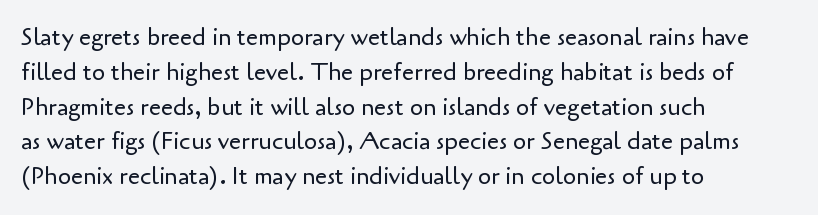
Q: Is the text bold? A: No.
Q: Is the text italic (slanted)? A: No, it is upright.
Q: Is the text underlined? A: No.
Q: How is the paragraph aligned? A: Left-aligned.
Q: Is the spacing between letters normal or unusually wide? A: Normal.
Q: Is the spacing between lines tight, normal or loose? A: Normal.
